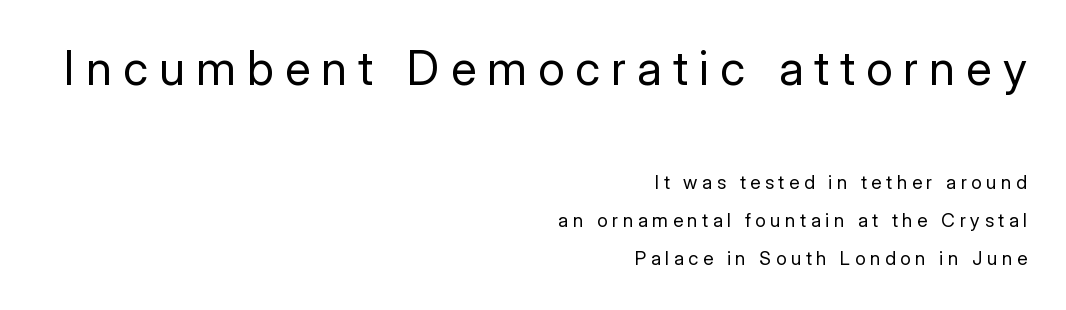
Every row of glyphs terminates at an identical x-position on the right. The lettering holds an erect, upright posture throughout. You can tell from the bare stems that sans-serif type was used. The face used here appears at its bigger size in the upper chunk. If you measured baseline to baseline, you'd find a long distance. A typesetter would call this proportional, since set widths differ per character.
